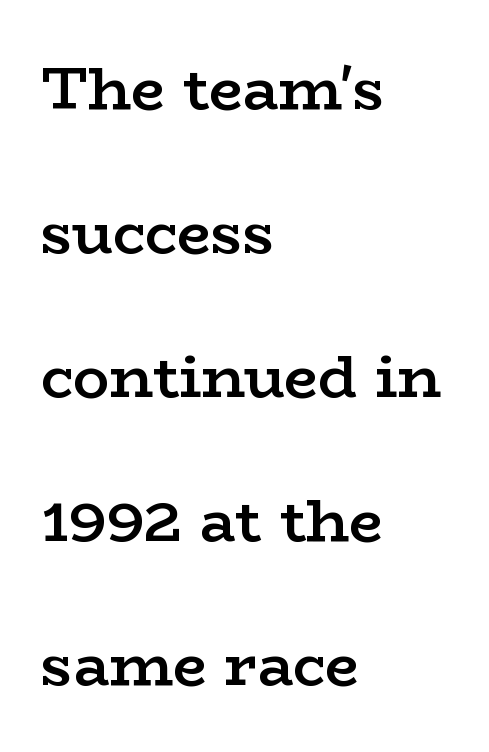
{"serif": "yes", "italic": "no", "bold": "semi", "weight": "semibold", "width": "wide", "stroke_contrast": "low", "x_height": "medium", "monospaced": "no", "underline": "no", "align": "left", "line_spacing": "loose", "line_spacing_ratio": 2.4, "letter_spacing": "normal", "letter_spacing_em": 0.0, "glyph_px": 60}
